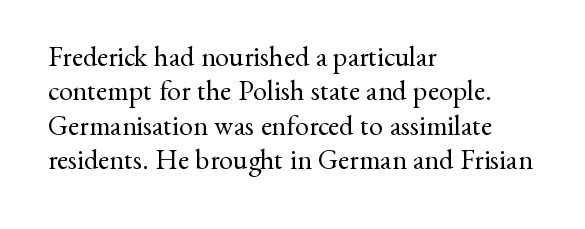
Q: Is the text bold? A: No.
Q: Is the text italic (slanted)? A: No, it is upright.
Q: Is the typeface a serif or a sans-serif typeface? A: Serif.
Q: Is the text underlined? A: No.
Q: How is the paragraph aligned? A: Left-aligned.
Q: Is the spacing between letters normal or unusually wide? A: Normal.
Q: Width (condensed, normal, or wide)? A: Normal.
Q: Stroke contrast? A: Medium.
Q: x-height? A: Small.
Q: Monospaced? A: No.
